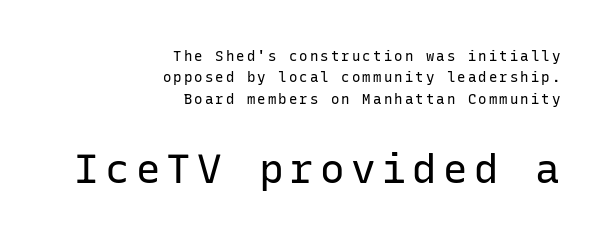
A flush-right, rag-left setting is used for this passage. The letters march in equal steps, a hallmark of fixed-pitch type. No extra ink here — the face is not bold. Honestly, there is no underline to notice here at all.
